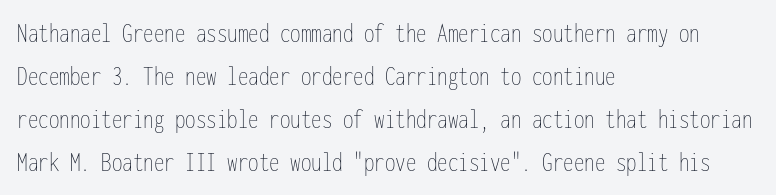
{"italic": "no", "bold": "no", "weight": "thin", "width": "condensed", "stroke_contrast": "low", "x_height": "medium", "monospaced": "yes", "underline": "no", "align": "left", "line_spacing": "normal", "line_spacing_ratio": 1.54, "letter_spacing": "normal", "letter_spacing_em": 0.0, "glyph_px": 28}
